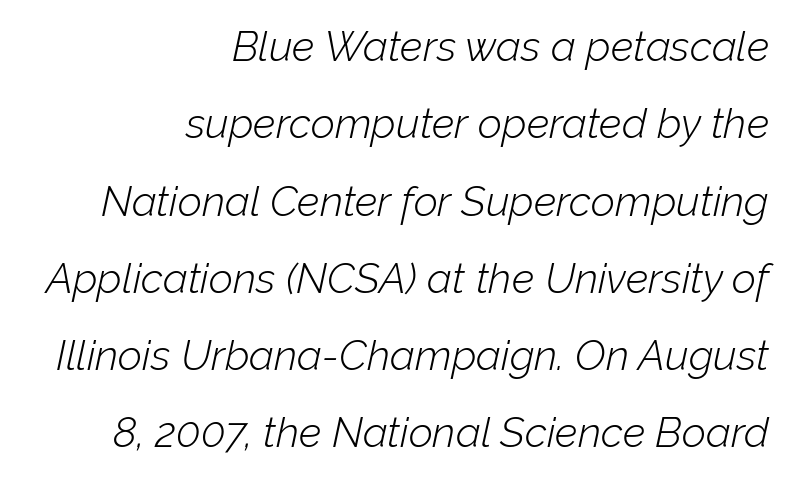
The image shows 42 px light type, italic (leaning right); set right-aligned, line spacing 1.84x, normal letter spacing, not underlined; low stroke contrast and a medium x-height.
